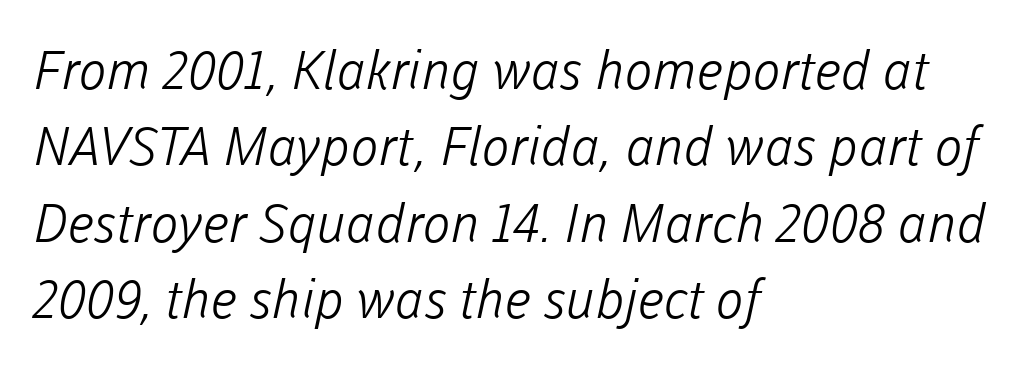
{"serif": "no", "bold": "no", "weight": "light", "width": "normal", "stroke_contrast": "low", "x_height": "medium", "monospaced": "no", "underline": "no", "align": "left", "line_spacing": "normal", "line_spacing_ratio": 1.44, "letter_spacing": "normal", "letter_spacing_em": 0.0, "glyph_px": 53}
